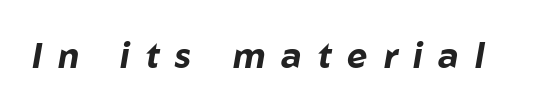
{"italic": "yes", "lean": "right", "slant_degrees": 10, "bold": "yes", "weight": "bold", "width": "normal", "stroke_contrast": "low", "x_height": "medium", "monospaced": "no", "underline": "no", "letter_spacing": "wide", "letter_spacing_em": 0.45, "glyph_px": 35}
